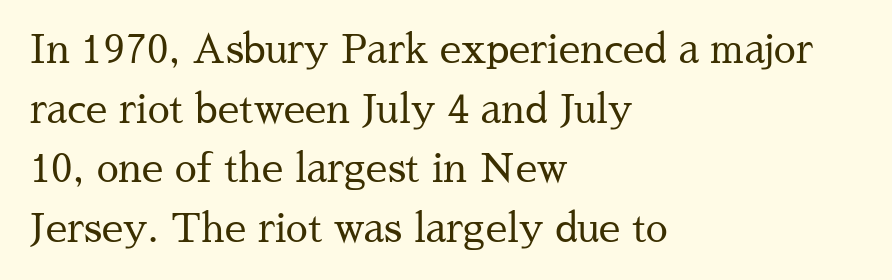
Q: Is the text bold? A: No.
Q: Is the text italic (slanted)? A: No, it is upright.
Q: Is the typeface a serif or a sans-serif typeface? A: Serif.
Q: Is the text underlined? A: No.
Q: How is the paragraph aligned? A: Left-aligned.
Q: Is the spacing between letters normal or unusually wide? A: Normal.
Q: Is the spacing between lines tight, normal or loose? A: Normal.
Q: Width (condensed, normal, or wide)? A: Normal.
Q: Stroke contrast? A: Medium.
Q: x-height? A: Medium.
Q: Monospaced? A: No.
